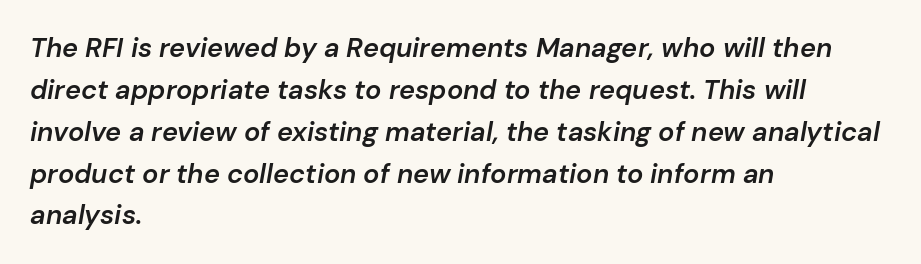
One-word summary of the alignment: left. Leading: standard. The line texture is even and compact thanks to regular tracking. The font is running at a semibold setting, under full bold.
